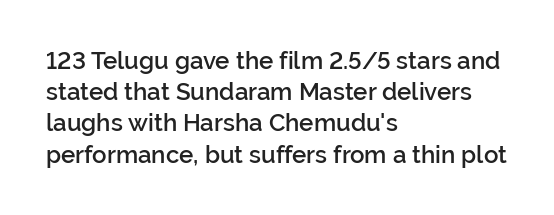
Q: Is the text bold? A: Semi-bold.
Q: Is the text italic (slanted)? A: No, it is upright.
Q: Is the text underlined? A: No.
Q: How is the paragraph aligned? A: Left-aligned.
Q: Is the spacing between letters normal or unusually wide? A: Normal.
Q: Is the spacing between lines tight, normal or loose? A: Normal.
